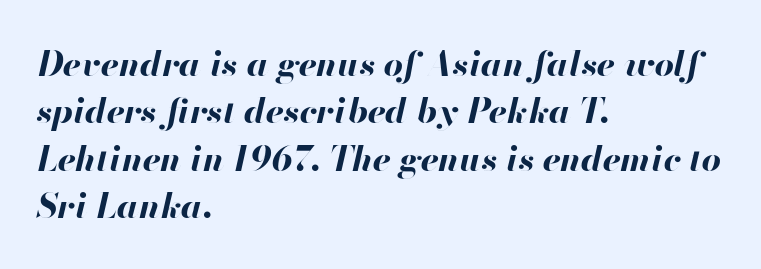
The image shows 34 px bold type, italic (leaning right); set left-aligned, normal line spacing (1.39x), normal letter spacing, not underlined; high stroke contrast and a small x-height.
